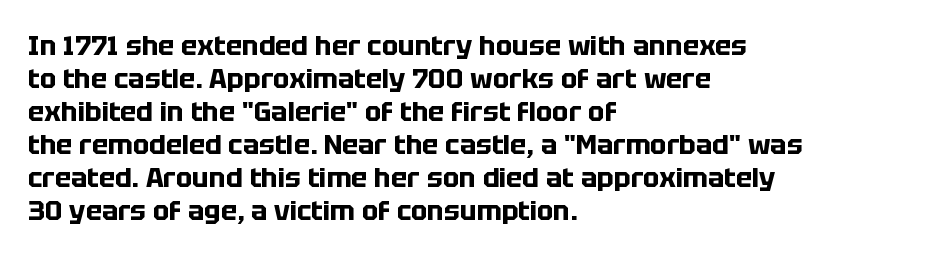
{"italic": "no", "bold": "yes", "underline": "no", "align": "left", "line_spacing_ratio": 1.22, "letter_spacing": "normal", "letter_spacing_em": 0.0, "glyph_px": 27}
